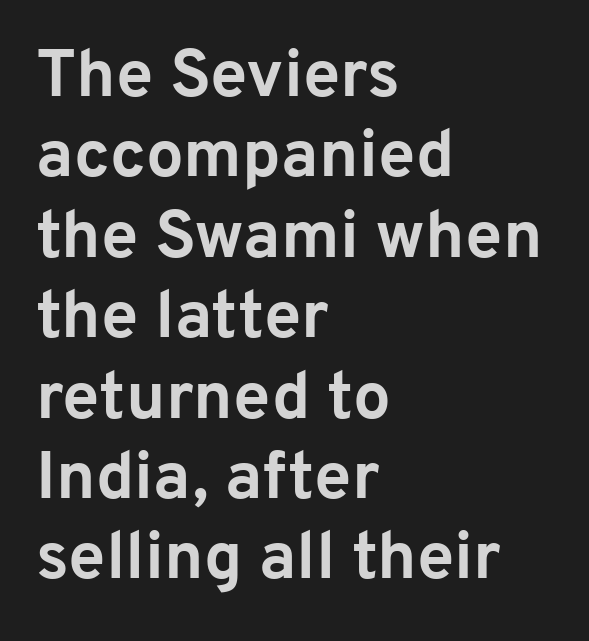
{"serif": "no", "italic": "no", "bold": "yes", "weight": "bold", "width": "normal", "stroke_contrast": "low", "x_height": "medium", "monospaced": "no", "underline": "no", "align": "left", "line_spacing_ratio": 1.2, "letter_spacing": "normal", "letter_spacing_em": 0.0, "glyph_px": 67}
